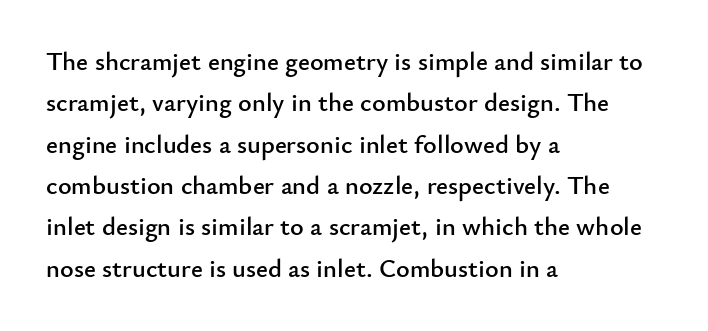
Q: Is the text italic (slanted)? A: No, it is upright.
Q: Is the text underlined? A: No.
Q: How is the paragraph aligned? A: Left-aligned.
Q: Is the spacing between letters normal or unusually wide? A: Normal.
Q: Is the spacing between lines tight, normal or loose? A: Normal.
